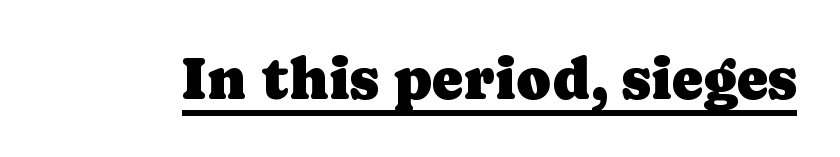
{"serif": "yes", "italic": "no", "width": "normal", "stroke_contrast": "low", "x_height": "medium", "monospaced": "no", "underline": "yes", "letter_spacing": "normal", "letter_spacing_em": 0.0, "glyph_px": 59}
